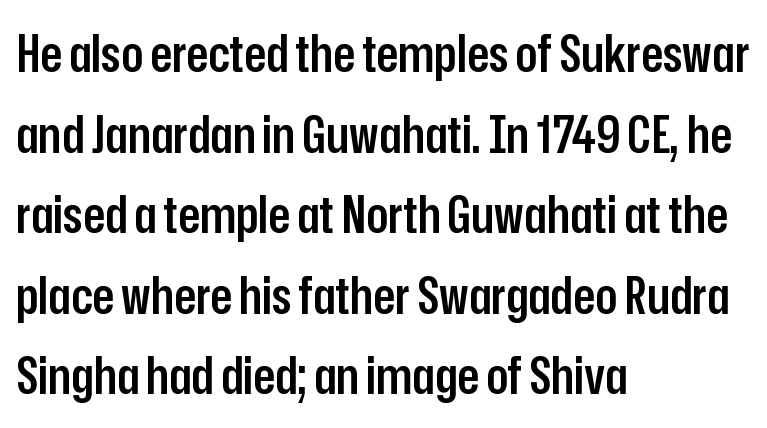
The image shows 51 px semibold, condensed sans-serif type, upright; set left-aligned, normal line spacing (1.58x), normal letter spacing, not underlined; low stroke contrast and a medium x-height.
